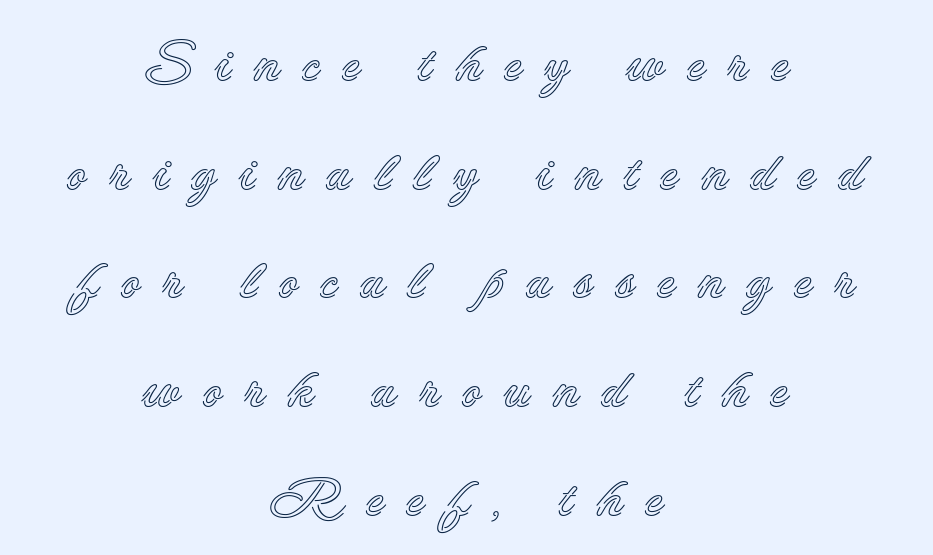
A typesetter would call this proportional, since set widths differ per character. This rendering features lettering with no underline. Glyph-to-glyph distance is far greater than everyday printed text.
